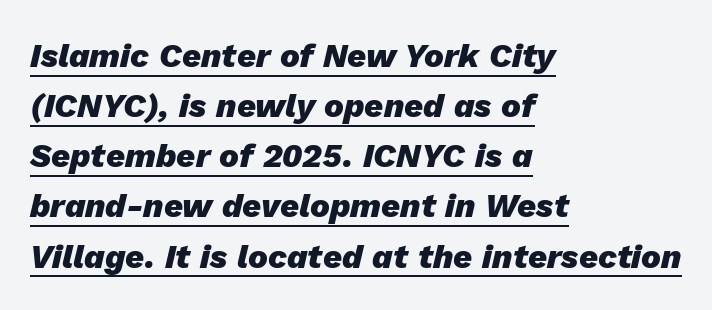
The font's italic variant was chosen for this text. In terms of weight, the rendering is a true, heavy bold. Is this a fixed-width face? No — the glyphs have proportional, varying widths. A rule runs beneath these lines of type.
